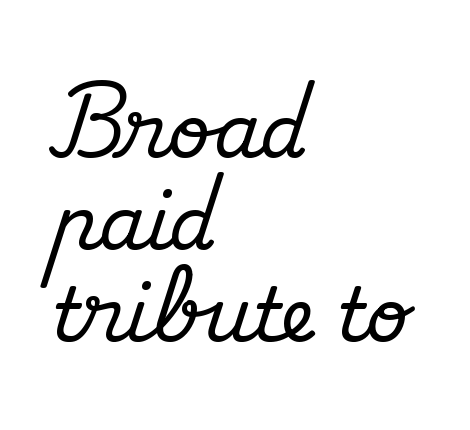
{"serif": "yes", "width": "normal", "stroke_contrast": "medium", "x_height": "small", "monospaced": "no", "underline": "no", "align": "left", "line_spacing_ratio": 1.24, "letter_spacing": "normal", "letter_spacing_em": 0.0, "glyph_px": 74}
